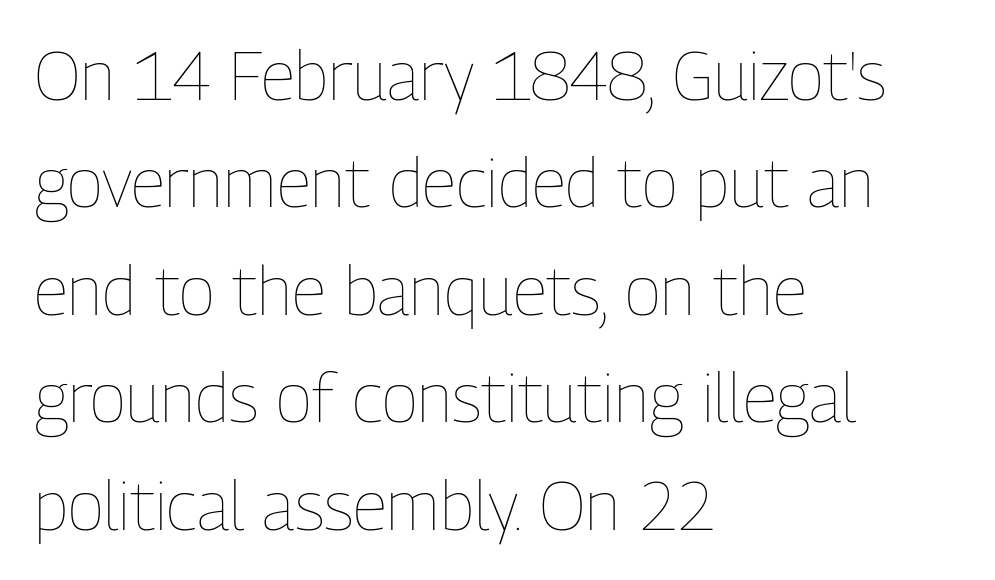
{"italic": "no", "bold": "no", "weight": "thin", "width": "condensed", "stroke_contrast": "low", "x_height": "medium", "monospaced": "no", "underline": "no", "align": "left", "line_spacing": "normal", "line_spacing_ratio": 1.58, "letter_spacing": "normal", "letter_spacing_em": 0.0, "glyph_px": 68}
